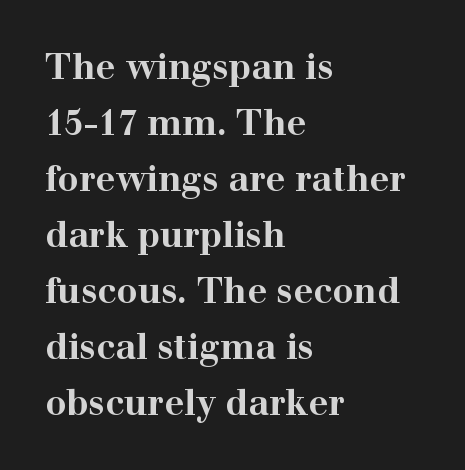
Q: Is the text bold? A: Yes.
Q: Is the text italic (slanted)? A: No, it is upright.
Q: Is the typeface a serif or a sans-serif typeface? A: Serif.
Q: Is the text underlined? A: No.
Q: How is the paragraph aligned? A: Left-aligned.
Q: Is the spacing between letters normal or unusually wide? A: Normal.
Q: Is the spacing between lines tight, normal or loose? A: Normal.
Q: Width (condensed, normal, or wide)? A: Wide.
Q: Stroke contrast? A: High.
Q: x-height? A: Medium.
Q: Monospaced? A: No.
